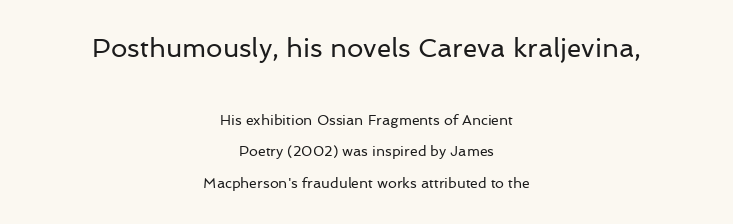
The image shows 26 px text type, upright; set centered, loose line spacing (2.24x), normal letter spacing, not underlined; the first (top) block is 1.86x larger.
